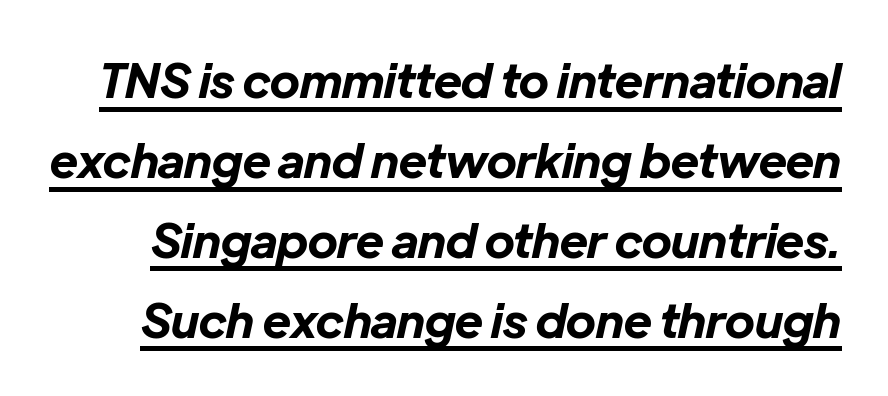
Glyph-to-glyph distance matches everyday printed text. Successive baselines arrive at the customary interval. Each letter keeps its own natural width here, so spacing adapts to shape. Every letter is thick-stroked: bold, no question. The rendered words wear a rule along their underside.
